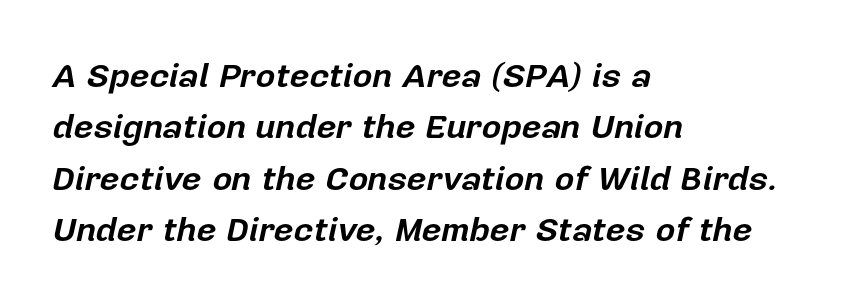
The image shows 34 px bold type, italic (leaning right); set left-aligned, normal line spacing (1.51x), normal letter spacing, not underlined; low stroke contrast and a medium x-height.
